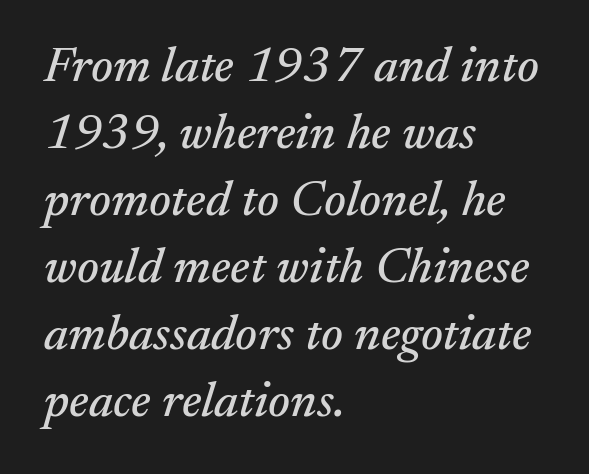
Q: Is the text italic (slanted)? A: Yes, it leans right by about 17 degrees.
Q: Is the typeface a serif or a sans-serif typeface? A: Serif.
Q: Is the text underlined? A: No.
Q: How is the paragraph aligned? A: Left-aligned.
Q: Is the spacing between letters normal or unusually wide? A: Normal.
Q: Is the spacing between lines tight, normal or loose? A: Normal.
Q: Width (condensed, normal, or wide)? A: Normal.
Q: Stroke contrast? A: Medium.
Q: x-height? A: Small.
Q: Monospaced? A: No.
